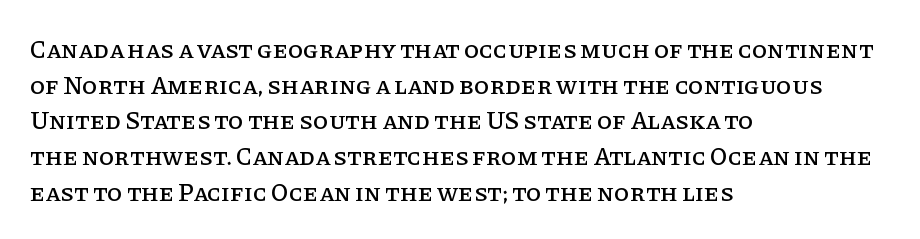
Q: Is the text italic (slanted)? A: No, it is upright.
Q: Is the text underlined? A: No.
Q: How is the paragraph aligned? A: Left-aligned.
Q: Is the spacing between letters normal or unusually wide? A: Normal.
Q: Is the spacing between lines tight, normal or loose? A: Normal.
